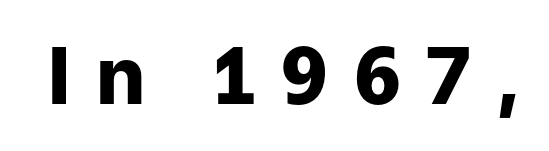
{"serif": "no", "italic": "no", "bold": "yes", "weight": "heavy", "width": "normal", "stroke_contrast": "low", "x_height": "medium", "monospaced": "no", "underline": "no", "letter_spacing": "wide", "letter_spacing_em": 0.33, "glyph_px": 78}
